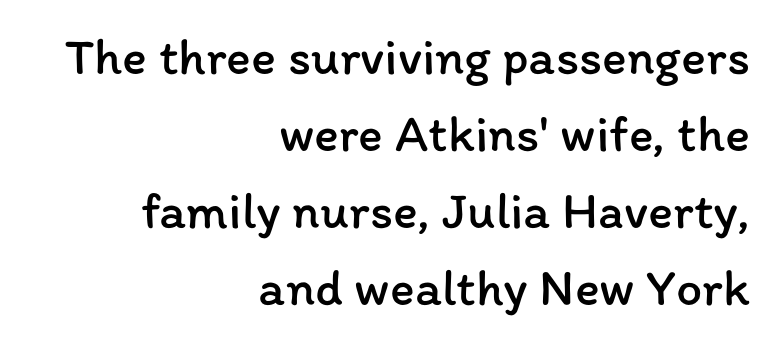
The image shows 52 px regular-weight type, upright; set right-aligned, normal line spacing (1.48x), normal letter spacing, not underlined; low stroke contrast and a medium x-height.
